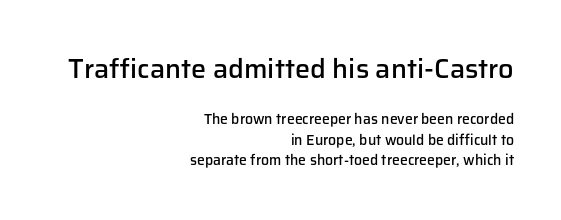
Q: Is the text bold? A: Semi-bold.
Q: Is the text italic (slanted)? A: No, it is upright.
Q: Is the text underlined? A: No.
Q: How is the paragraph aligned? A: Right-aligned.
Q: Is the spacing between letters normal or unusually wide? A: Normal.
Q: Is the spacing between lines tight, normal or loose? A: Normal.
Q: Which block of text is set in a larger size, the first (top) or the second (bottom)? A: The first (top) one.
